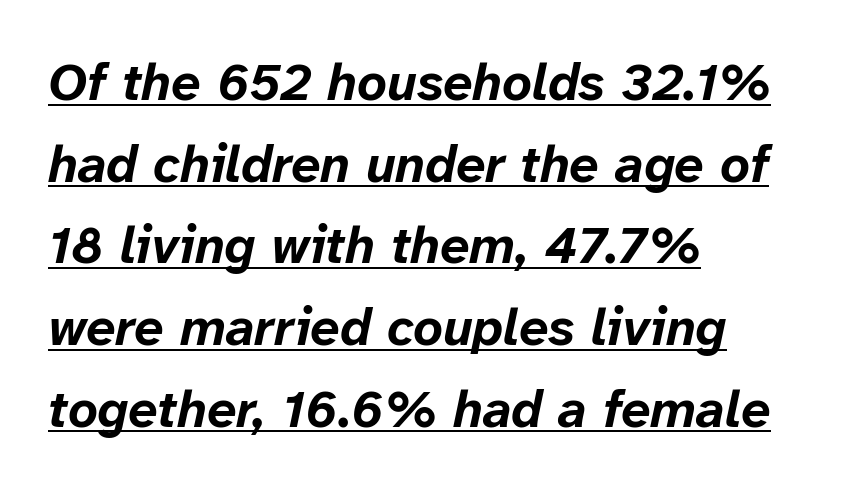
Q: Is the text bold? A: Yes.
Q: Is the text italic (slanted)? A: Yes, it leans right by about 12 degrees.
Q: Is the text underlined? A: Yes.
Q: How is the paragraph aligned? A: Left-aligned.
Q: Is the spacing between letters normal or unusually wide? A: Normal.
Q: Is the spacing between lines tight, normal or loose? A: Normal.
Q: Width (condensed, normal, or wide)? A: Normal.
Q: Stroke contrast? A: Low.
Q: x-height? A: Medium.
Q: Monospaced? A: No.
